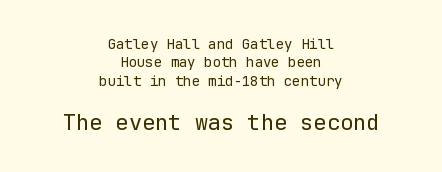
Q: Is the text bold? A: No.
Q: Is the text italic (slanted)? A: No, it is upright.
Q: Is the text underlined? A: No.
Q: How is the paragraph aligned? A: Centered.
Q: Is the spacing between letters normal or unusually wide? A: Normal.
Q: Is the spacing between lines tight, normal or loose? A: Normal.
Q: Which block of text is set in a larger size, the first (top) or the second (bottom)? A: The second (bottom) one.
